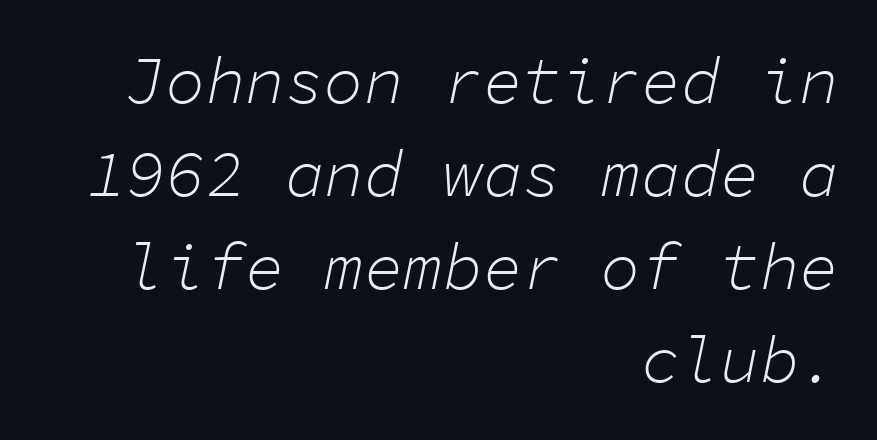
Q: Is the text bold? A: No.
Q: Is the text italic (slanted)? A: Yes, it leans right by about 11 degrees.
Q: Is the text underlined? A: No.
Q: How is the paragraph aligned? A: Right-aligned.
Q: Is the spacing between letters normal or unusually wide? A: Normal.
Q: Is the spacing between lines tight, normal or loose? A: Normal.
Q: Width (condensed, normal, or wide)? A: Normal.
Q: Stroke contrast? A: Low.
Q: x-height? A: Medium.
Q: Monospaced? A: Yes.
